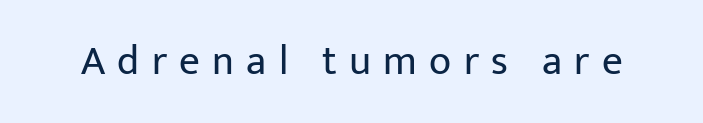
Characters follow at a spacing far wider than the type designer built in. Has an underline been added? It has not. Ink coverage per letter is moderate at most. Examine the stroke ends and you'll find no serifs. Designer's note — italics off, roman on. The letters advance in unequal steps, a hallmark of proportional type.
